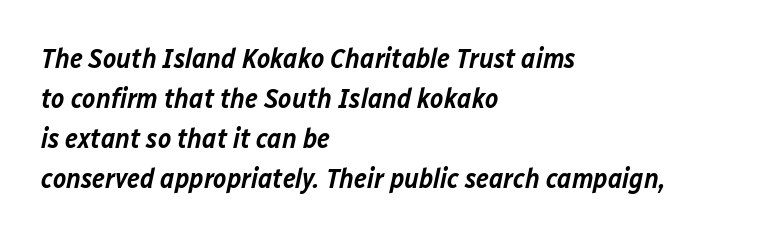
The image shows 28 px semibold type, italic (leaning right); set left-aligned, normal line spacing (1.43x), normal letter spacing, not underlined; low stroke contrast and a medium x-height.
